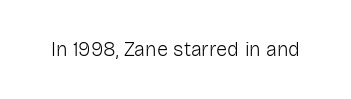
Posture: upright roman. Short note: letters normally spaced. The weight would be labelled regular, book, light, or lighter still. Lines of text with bare space underneath.
